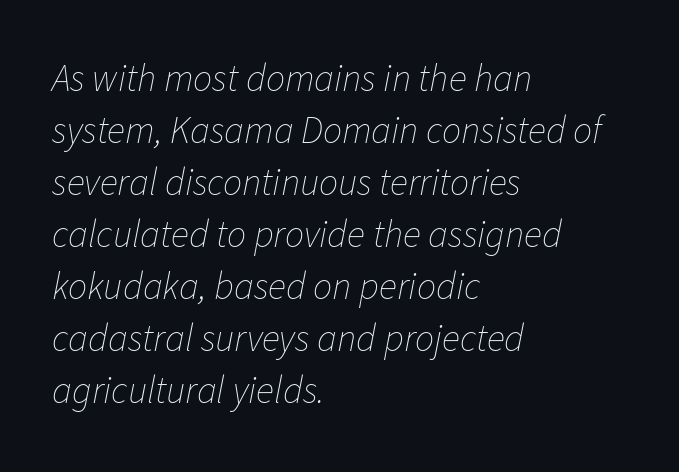
Q: Is the text bold? A: No.
Q: Is the text italic (slanted)? A: Yes, it leans right by about 11 degrees.
Q: Is the text underlined? A: No.
Q: How is the paragraph aligned? A: Left-aligned.
Q: Is the spacing between letters normal or unusually wide? A: Normal.
Q: Is the spacing between lines tight, normal or loose? A: Normal.
Q: Width (condensed, normal, or wide)? A: Normal.
Q: Stroke contrast? A: Low.
Q: x-height? A: Medium.
Q: Monospaced? A: No.
